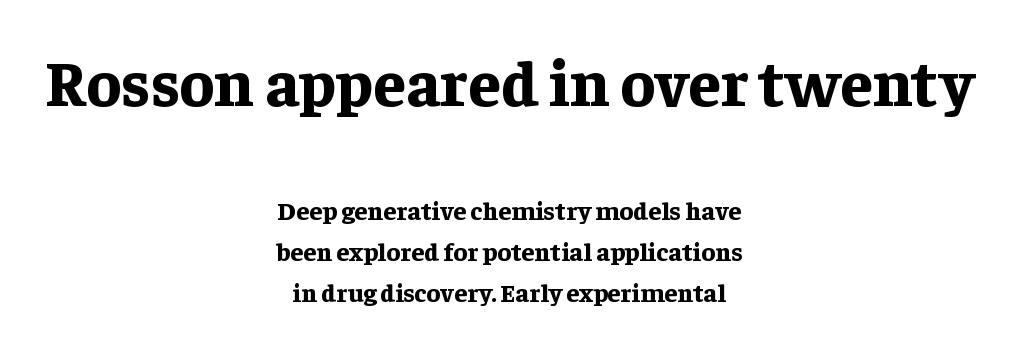
Q: Is the text bold? A: Yes.
Q: Is the text italic (slanted)? A: No, it is upright.
Q: Is the typeface a serif or a sans-serif typeface? A: Serif.
Q: Is the text underlined? A: No.
Q: How is the paragraph aligned? A: Centered.
Q: Is the spacing between letters normal or unusually wide? A: Normal.
Q: Is the spacing between lines tight, normal or loose? A: Normal.
Q: Which block of text is set in a larger size, the first (top) or the second (bottom)? A: The first (top) one.
Q: Width (condensed, normal, or wide)? A: Normal.
Q: Stroke contrast? A: Low.
Q: x-height? A: Medium.
Q: Monospaced? A: No.
